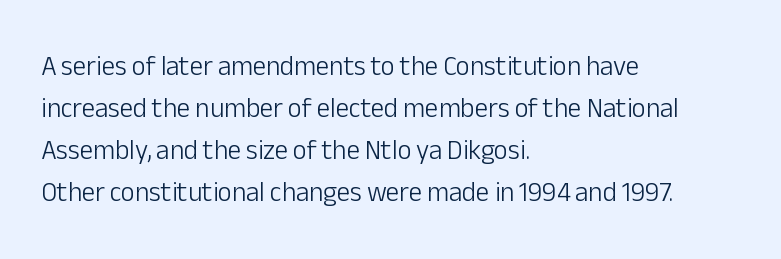
Q: Is the text bold? A: No.
Q: Is the text italic (slanted)? A: No, it is upright.
Q: Is the text underlined? A: No.
Q: How is the paragraph aligned? A: Left-aligned.
Q: Is the spacing between letters normal or unusually wide? A: Normal.
Q: Is the spacing between lines tight, normal or loose? A: Normal.
